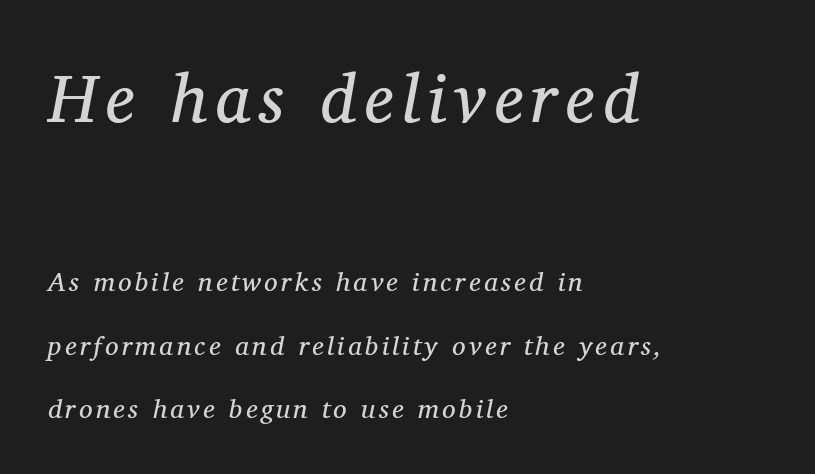
The image shows 68 px regular-weight serif type, italic (leaning right); set left-aligned, loose line spacing (2.35x), not underlined; the first (top) block is 2.52x larger; medium stroke contrast and a medium x-height.
